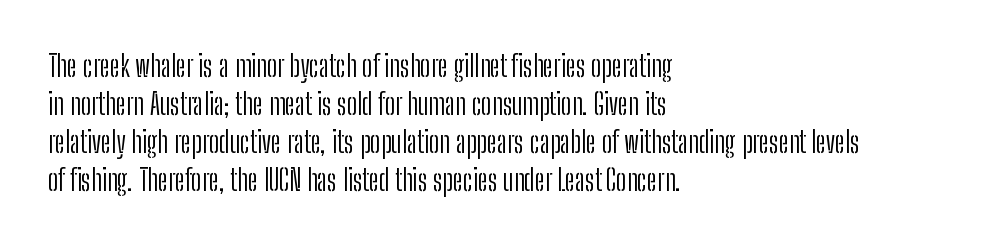
{"serif": "no", "italic": "no", "bold": "no", "weight": "light", "width": "condensed", "stroke_contrast": "low", "x_height": "medium", "monospaced": "no", "underline": "no", "align": "left", "line_spacing": "normal", "line_spacing_ratio": 1.31, "letter_spacing": "normal", "letter_spacing_em": 0.0, "glyph_px": 29}
